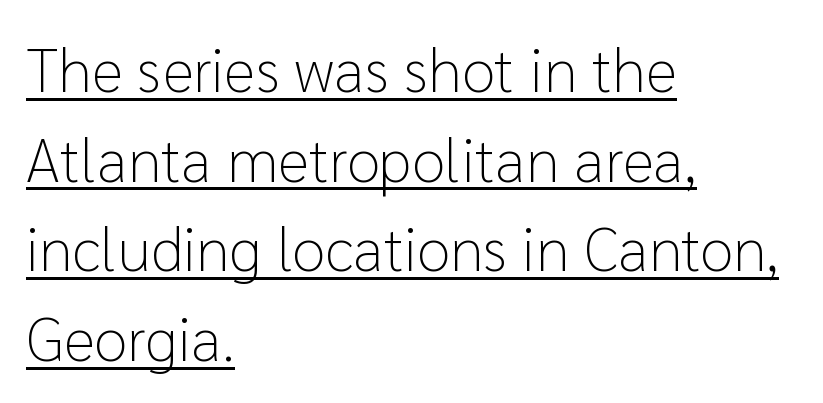
{"serif": "no", "italic": "no", "bold": "no", "weight": "light", "width": "normal", "stroke_contrast": "low", "x_height": "medium", "monospaced": "no", "underline": "yes", "align": "left", "line_spacing": "normal", "line_spacing_ratio": 1.47, "letter_spacing": "normal", "letter_spacing_em": 0.0, "glyph_px": 61}
